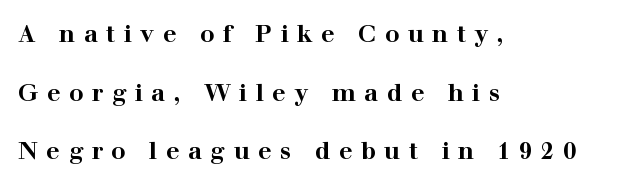
The image shows 24 px bold type, upright; set left-aligned, loose line spacing (2.44x), unusually wide letter spacing (+0.35 em), not underlined.
